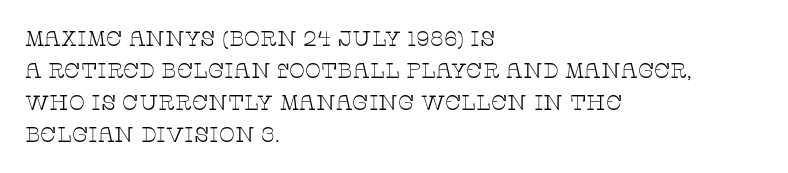
{"italic": "no", "bold": "no", "underline": "no", "align": "left", "line_spacing": "normal", "line_spacing_ratio": 1.53, "letter_spacing": "normal", "letter_spacing_em": 0.0, "glyph_px": 21}
